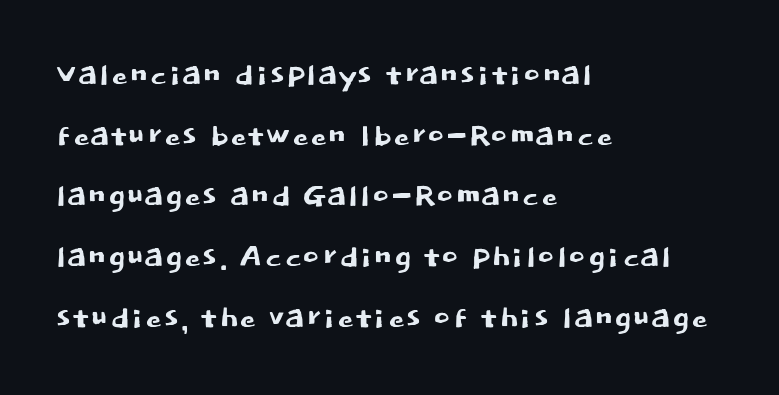
{"serif": "no", "italic": "no", "width": "normal", "stroke_contrast": "low", "x_height": "large", "monospaced": "no", "underline": "no", "align": "left", "line_spacing": "normal", "line_spacing_ratio": 1.48, "letter_spacing": "normal", "letter_spacing_em": 0.0, "glyph_px": 41}
